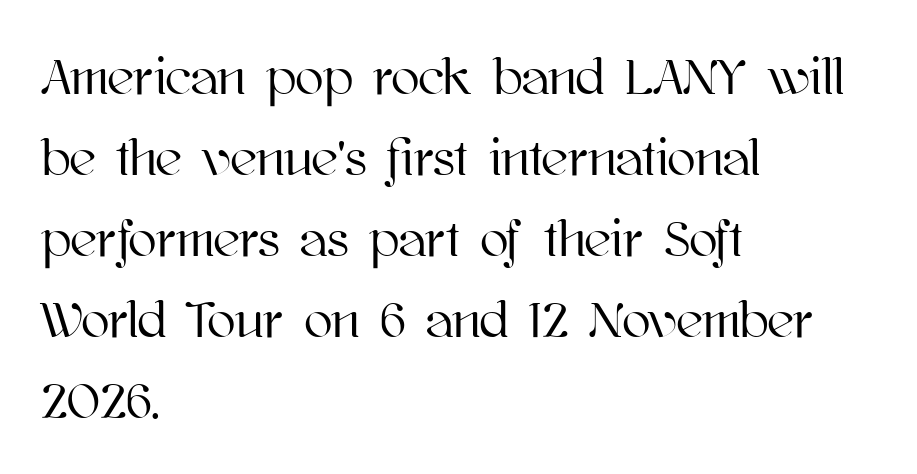
{"italic": "no", "width": "normal", "stroke_contrast": "high", "x_height": "medium", "monospaced": "no", "underline": "no", "align": "left", "line_spacing": "normal", "line_spacing_ratio": 1.56, "letter_spacing": "normal", "letter_spacing_em": 0.0, "glyph_px": 52}
